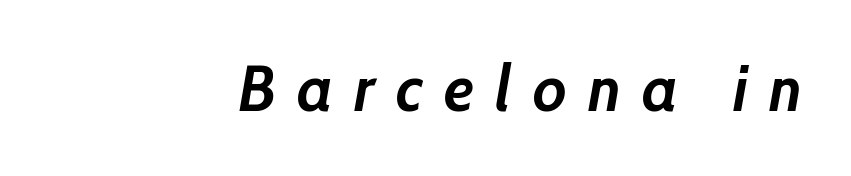
Q: Is the text bold? A: Yes.
Q: Is the text italic (slanted)? A: Yes, it leans right by about 10 degrees.
Q: Is the text underlined? A: No.
Q: How is the paragraph aligned? A: Right-aligned.
Q: Is the spacing between letters normal or unusually wide? A: Unusually wide.
Q: Width (condensed, normal, or wide)? A: Normal.
Q: Stroke contrast? A: Low.
Q: x-height? A: Medium.
Q: Monospaced? A: No.
